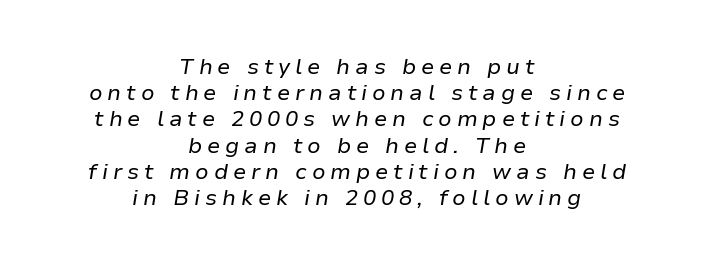
Q: Is the text bold? A: No.
Q: Is the text italic (slanted)? A: Yes, it leans right by about 9 degrees.
Q: Is the text underlined? A: No.
Q: How is the paragraph aligned? A: Centered.
Q: Is the spacing between letters normal or unusually wide? A: Unusually wide.
